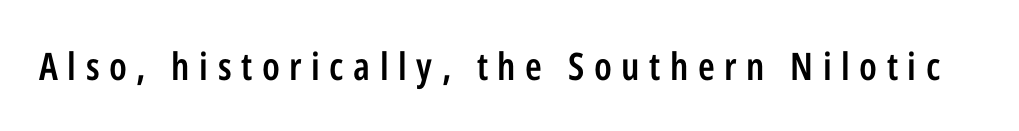
The image shows 38 px semibold, condensed sans-serif type, upright; set unusually wide letter spacing (+0.25 em), not underlined; low stroke contrast and a medium x-height.
